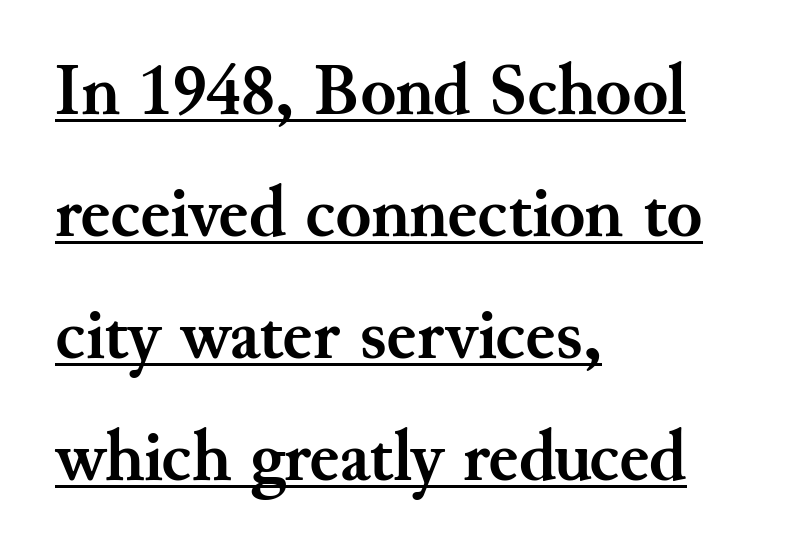
The typesetting leans heavy: a genuine bold. This is the regular roman posture of the typeface. Between one letter and the next there's only the usual sliver of space. Think of a printed novel: that variable character pitch is what you see here.
